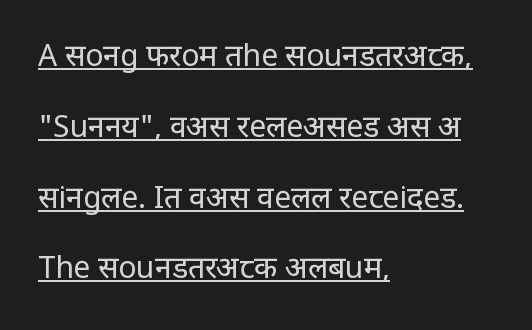
The image shows 30 px regular-weight, condensed sans-serif type, upright; set left-aligned, loose line spacing (2.36x), normal letter spacing, underlined; low stroke contrast and a large x-height.
